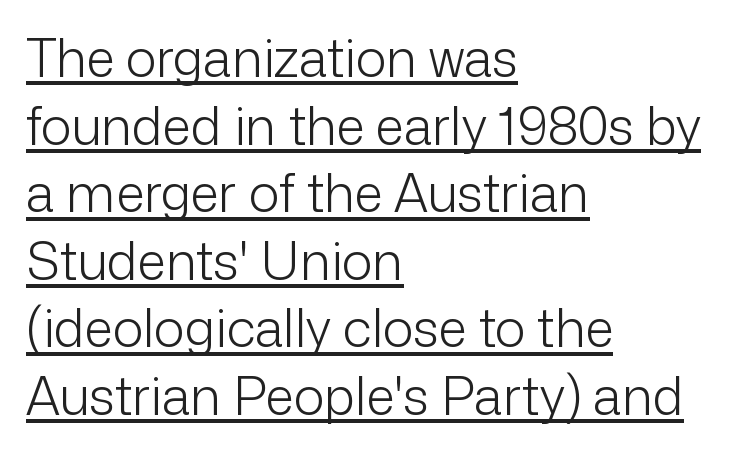
The image shows 52 px light sans-serif type, upright; set left-aligned, normal line spacing (1.3x), normal letter spacing, underlined; low stroke contrast and a medium x-height.
